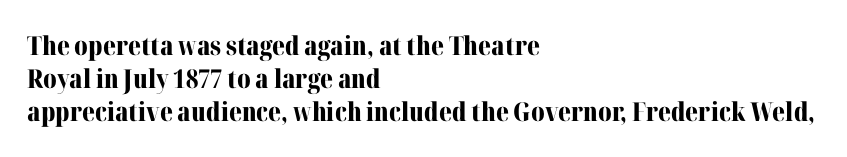
{"italic": "no", "bold": "yes", "underline": "no", "align": "left", "line_spacing": "normal", "line_spacing_ratio": 1.27, "letter_spacing": "normal", "letter_spacing_em": 0.0, "glyph_px": 26}
